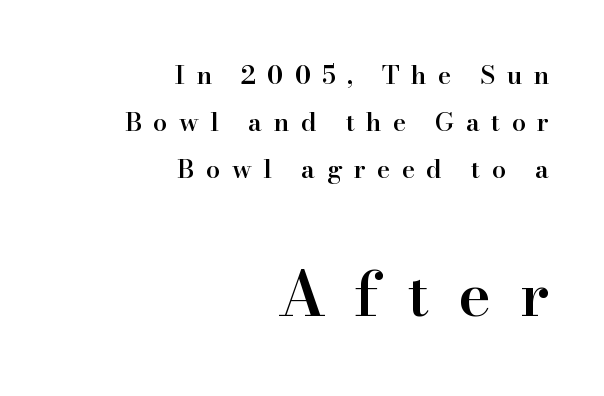
{"serif": "yes", "italic": "no", "bold": "semi", "weight": "semibold", "width": "normal", "stroke_contrast": "high", "x_height": "small", "monospaced": "no", "underline": "no", "align": "right", "line_spacing_ratio": 1.88, "letter_spacing": "wide", "letter_spacing_em": 0.46, "larger_block": "second", "size_ratio": 2.48, "glyph_px": 62}
